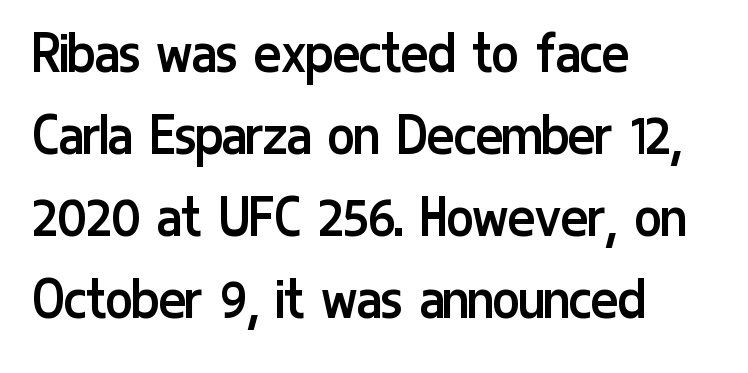
{"serif": "no", "italic": "no", "bold": "no", "weight": "regular", "width": "condensed", "stroke_contrast": "low", "x_height": "medium", "monospaced": "no", "underline": "no", "align": "left", "line_spacing": "normal", "line_spacing_ratio": 1.28, "letter_spacing": "normal", "letter_spacing_em": 0.0, "glyph_px": 64}
